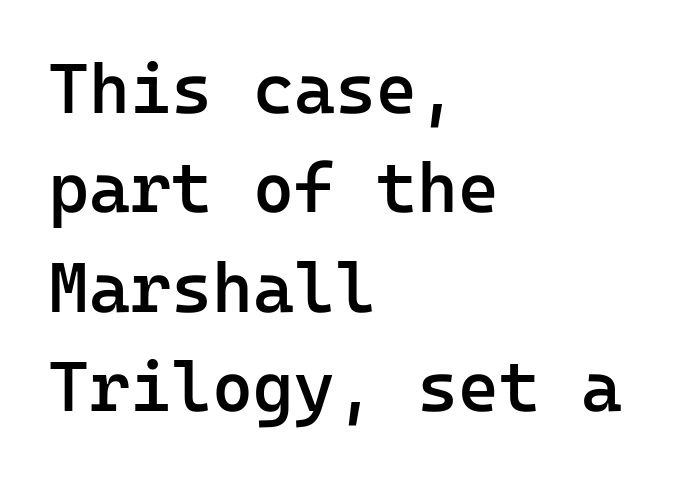
Q: Is the text bold? A: Semi-bold.
Q: Is the text italic (slanted)? A: No, it is upright.
Q: Is the typeface a serif or a sans-serif typeface? A: Sans-serif.
Q: Is the text underlined? A: No.
Q: How is the paragraph aligned? A: Left-aligned.
Q: Is the spacing between letters normal or unusually wide? A: Normal.
Q: Is the spacing between lines tight, normal or loose? A: Normal.
Q: Width (condensed, normal, or wide)? A: Normal.
Q: Stroke contrast? A: Low.
Q: x-height? A: Medium.
Q: Monospaced? A: Yes.
